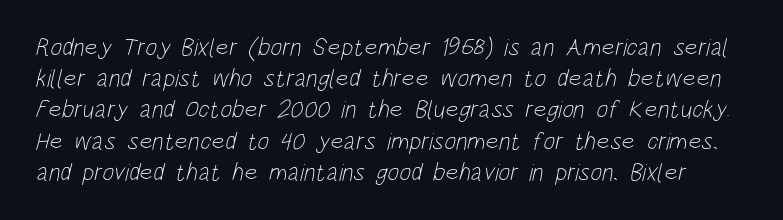
Stems and bowls with no extra thickness — not bold. Quick note: underline off. Look at the tracking — it's just the regular setting, nothing added. Evenly set lines give the paragraph a standard silhouette.
